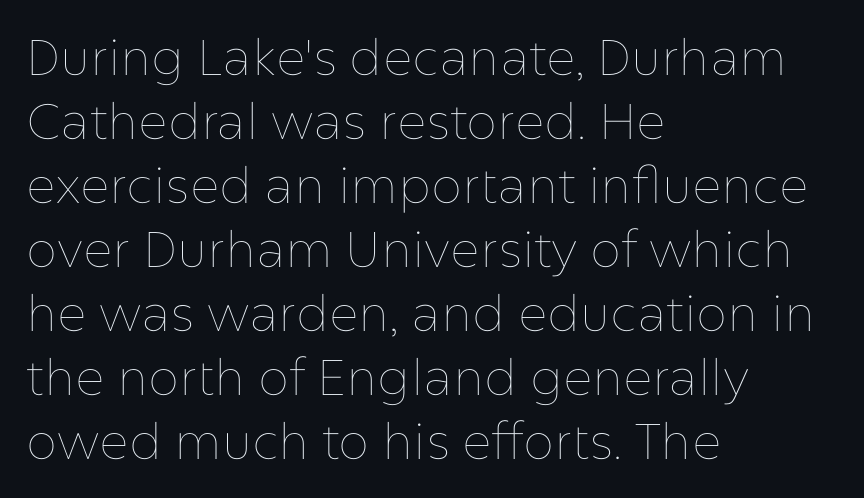
The image shows 50 px thin type, upright; set left-aligned, normal line spacing (1.28x), normal letter spacing, not underlined; low stroke contrast and a medium x-height.
